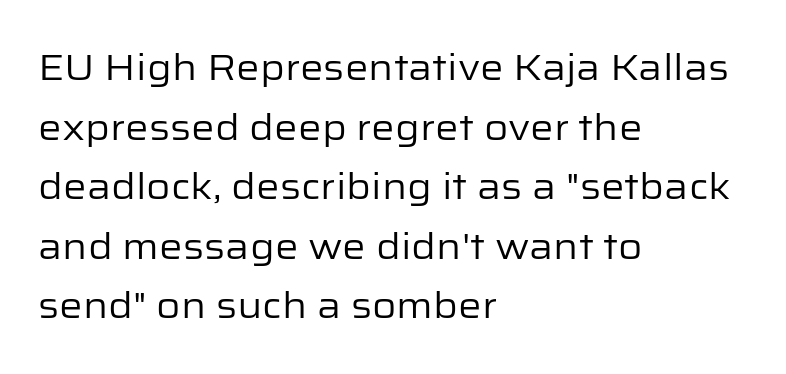
Each word holds together tightly as a unit, with standard inter-letter gaps. Looks like regular typesetting: each glyph gets only the width it needs. Short and long lines alike share a common starting point at left. The font family rendered here belongs to the sans-serif group. One glance says typical: line gaps are just what's usual. Stems here are at most as thick as an everyday book face.
